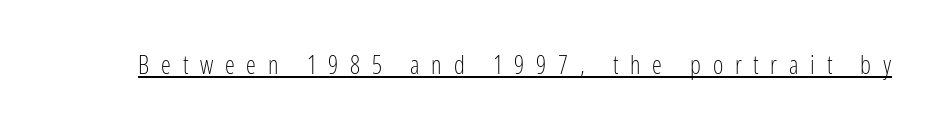
Q: Is the text bold? A: No.
Q: Is the text italic (slanted)? A: No, it is upright.
Q: Is the text underlined? A: Yes.
Q: Is the spacing between letters normal or unusually wide? A: Unusually wide.
